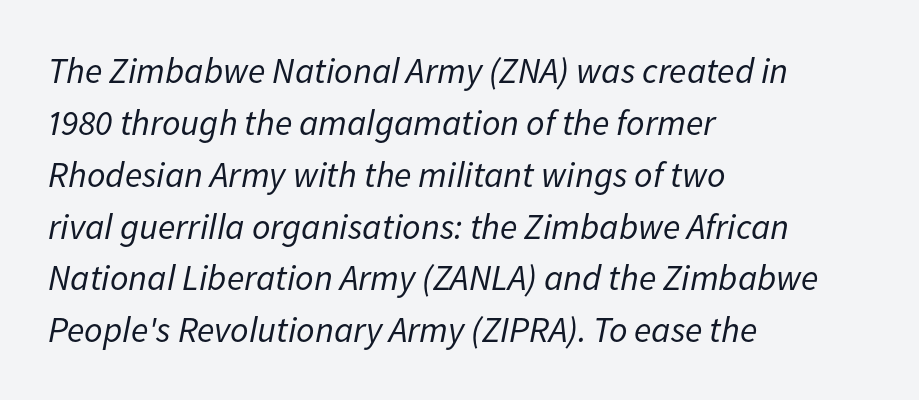
Posture: slanted. The rag falls on the right side of this text block. The type is set solid horizontally, with unmodified tracking. This sample has the flowing, uneven cadence of proportional lettering. Whoever set this chose a conventional vertical rhythm.
